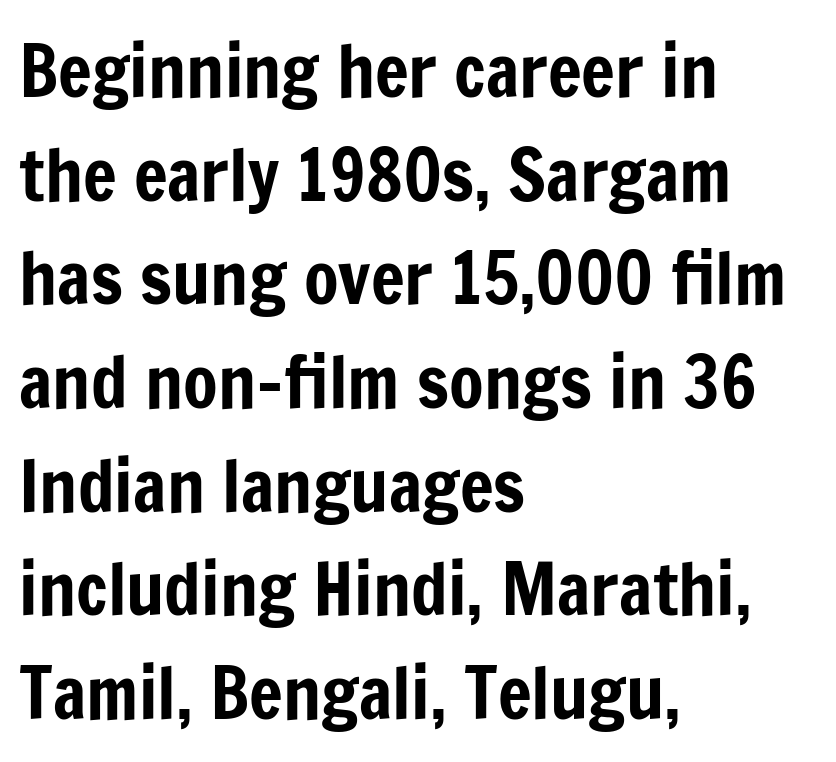
Q: Is the text italic (slanted)? A: No, it is upright.
Q: Is the typeface a serif or a sans-serif typeface? A: Sans-serif.
Q: Is the text underlined? A: No.
Q: How is the paragraph aligned? A: Left-aligned.
Q: Is the spacing between letters normal or unusually wide? A: Normal.
Q: Is the spacing between lines tight, normal or loose? A: Normal.
Q: Width (condensed, normal, or wide)? A: Condensed.
Q: Stroke contrast? A: Low.
Q: x-height? A: Medium.
Q: Monospaced? A: No.
